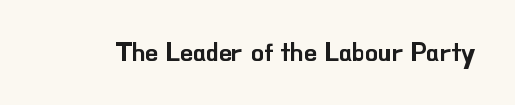
If you drew a line through each stem, it would be perfectly vertical. Characters follow at the spacing the type designer built in. The words here are not underlined.
